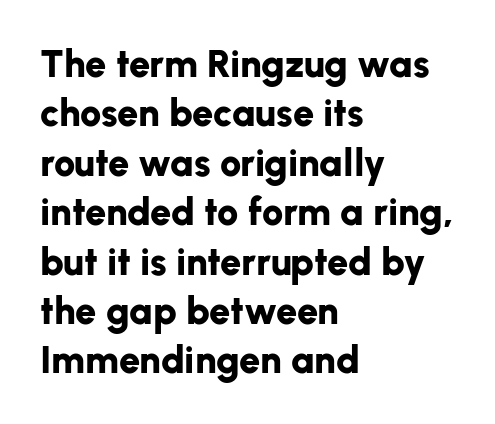
Here the glyphs are tracked normally, forming tight word shapes. What weight is shown? A full bold with thick strokes. Does the leading feel generous? No, just average. The compositor pushed each line to the left boundary.
